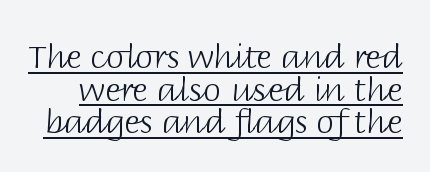
Each letter's strokes conclude bluntly, with no projecting serifs. The rendering keeps characters at their native spacing. Somebody hit Ctrl+U on this one — the words are underlined. Looks like regular typesetting: each glyph gets only the width it needs. You could barely slide anything between these rows. The passage shown is not bold in any degree.
